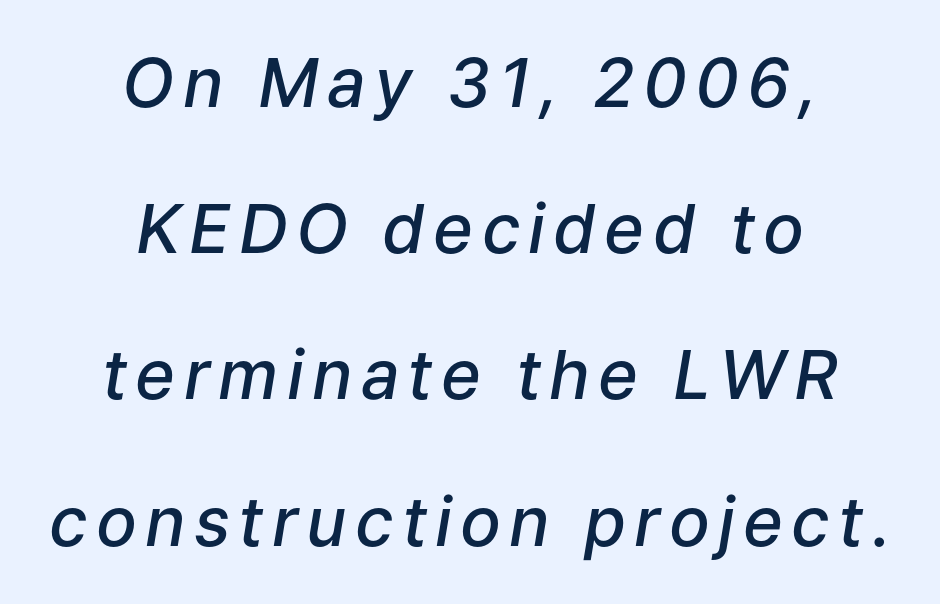
{"italic": "yes", "lean": "right", "slant_degrees": 9, "bold": "semi", "weight": "semibold", "width": "normal", "stroke_contrast": "low", "x_height": "medium", "monospaced": "no", "underline": "no", "align": "center", "line_spacing": "loose", "line_spacing_ratio": 2.15, "glyph_px": 68}
